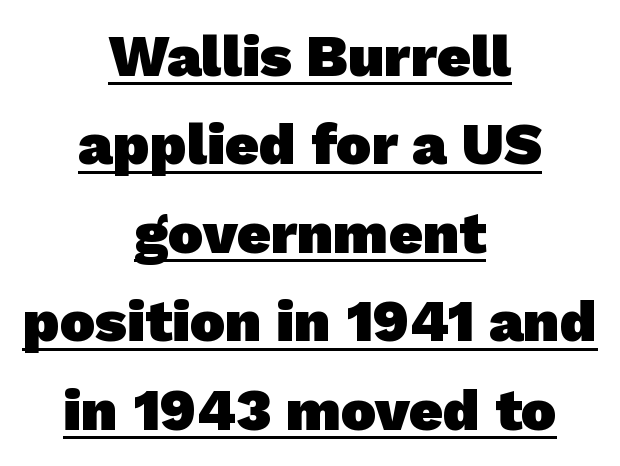
The image shows 59 px heavy sans-serif type; set centered, normal line spacing (1.5x), normal letter spacing, underlined; low stroke contrast and a medium x-height.
